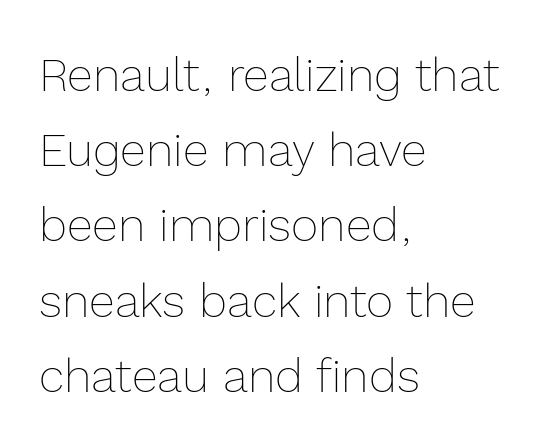
Think of a printed novel: that variable character pitch is what you see here. Beneath every word, the page is bare. Ascenders rise straight up at ninety degrees. Alignment: flush left. No heavy texture on the line: the type isn't bold.
